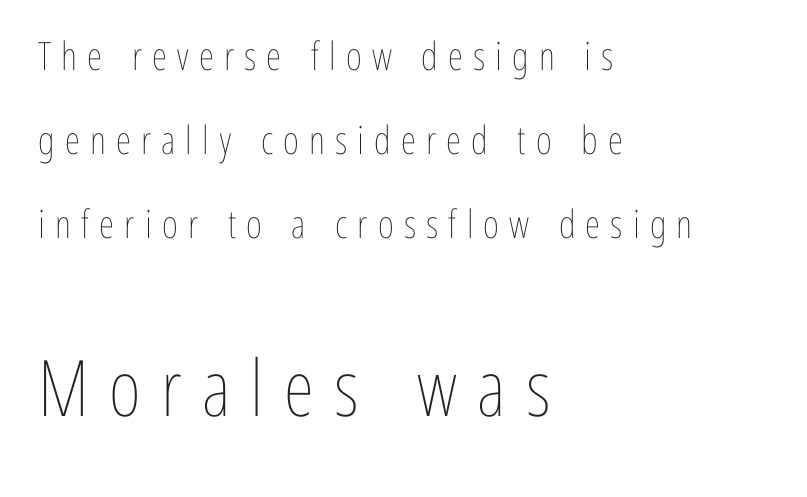
Leading: increased. Just letters on the line, the space beneath them empty. The rendering uses natural spacing where letterforms have individual widths. A light-to-regular cut is what we see here. Left-aligned paragraph, ragged on the right.
